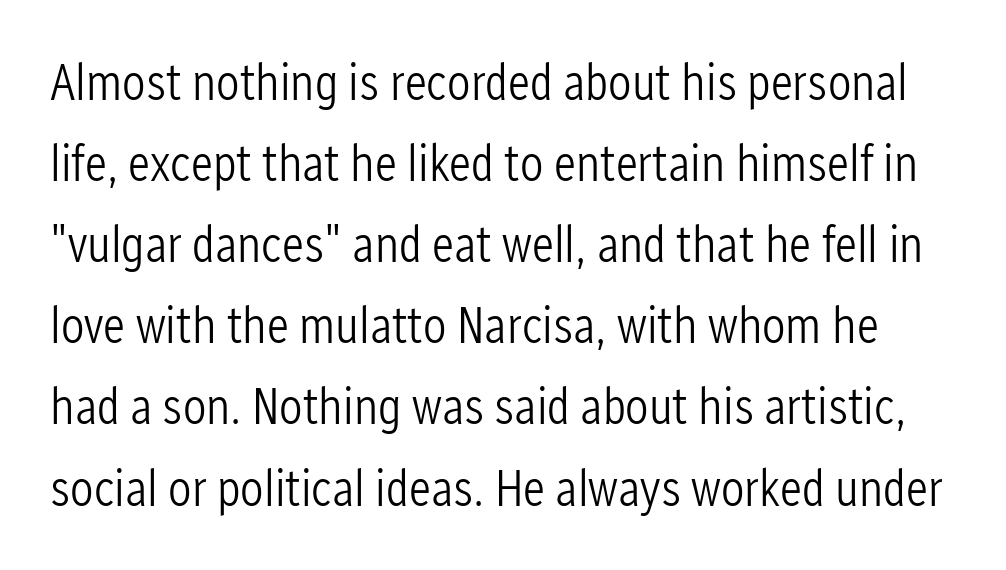
{"serif": "no", "italic": "no", "bold": "no", "weight": "light", "width": "condensed", "stroke_contrast": "low", "x_height": "medium", "monospaced": "no", "underline": "no", "line_spacing": "normal", "line_spacing_ratio": 1.56, "letter_spacing": "normal", "letter_spacing_em": 0.0, "glyph_px": 52}
